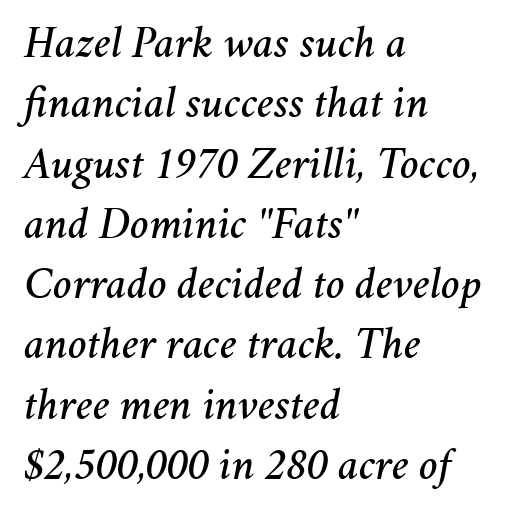
{"italic": "yes", "lean": "right", "slant_degrees": 11, "width": "normal", "stroke_contrast": "medium", "x_height": "medium", "monospaced": "no", "underline": "no", "align": "left", "line_spacing": "normal", "line_spacing_ratio": 1.34, "letter_spacing": "normal", "letter_spacing_em": 0.0, "glyph_px": 45}
